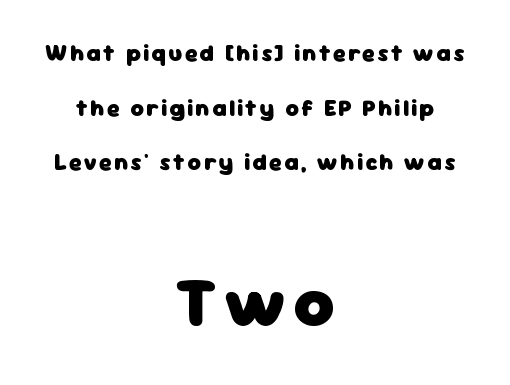
The image shows 69 px heavy sans-serif type, upright; set centered, loose line spacing (2.37x), not underlined; the second (bottom) block is 3.0x larger; low stroke contrast and a medium x-height.
